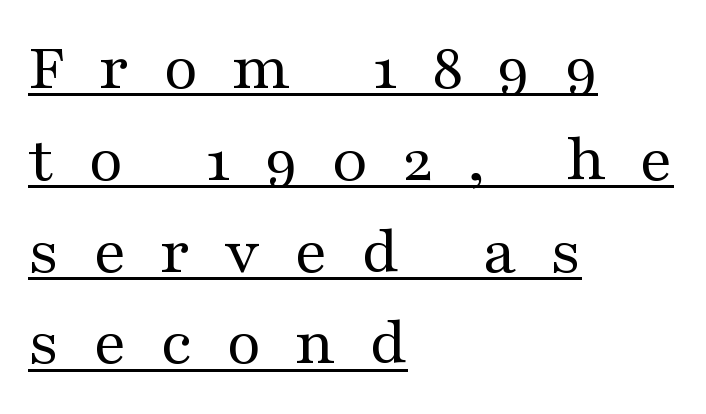
Q: Is the text bold? A: No.
Q: Is the text italic (slanted)? A: No, it is upright.
Q: Is the typeface a serif or a sans-serif typeface? A: Serif.
Q: Is the text underlined? A: Yes.
Q: How is the paragraph aligned? A: Left-aligned.
Q: Is the spacing between letters normal or unusually wide? A: Unusually wide.
Q: Is the spacing between lines tight, normal or loose? A: Normal.
Q: Width (condensed, normal, or wide)? A: Wide.
Q: Stroke contrast? A: Medium.
Q: x-height? A: Medium.
Q: Monospaced? A: No.
